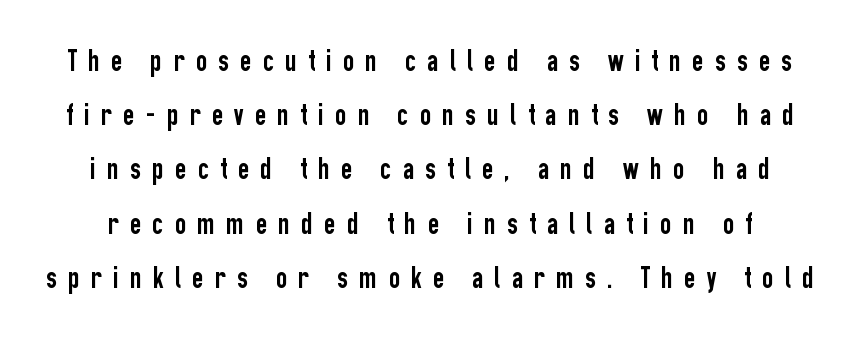
Q: Is the text italic (slanted)? A: No, it is upright.
Q: Is the typeface a serif or a sans-serif typeface? A: Sans-serif.
Q: Is the text underlined? A: No.
Q: Is the spacing between letters normal or unusually wide? A: Unusually wide.
Q: Width (condensed, normal, or wide)? A: Condensed.
Q: Stroke contrast? A: Low.
Q: x-height? A: Medium.
Q: Monospaced? A: No.
